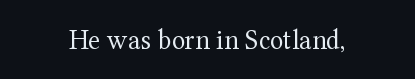
Q: Is the text bold? A: No.
Q: Is the text italic (slanted)? A: No, it is upright.
Q: Is the typeface a serif or a sans-serif typeface? A: Serif.
Q: Is the text underlined? A: No.
Q: Is the spacing between letters normal or unusually wide? A: Normal.
Q: Width (condensed, normal, or wide)? A: Normal.
Q: Stroke contrast? A: Medium.
Q: x-height? A: Medium.
Q: Monospaced? A: No.
